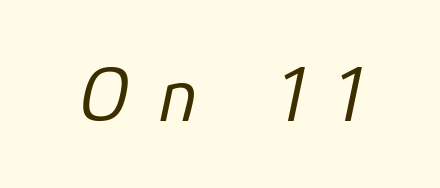
Q: Is the text bold? A: No.
Q: Is the text italic (slanted)? A: Yes, it leans right by about 12 degrees.
Q: Is the text underlined? A: No.
Q: Is the spacing between letters normal or unusually wide? A: Unusually wide.
Q: Width (condensed, normal, or wide)? A: Normal.
Q: Stroke contrast? A: Low.
Q: x-height? A: Medium.
Q: Monospaced? A: No.
